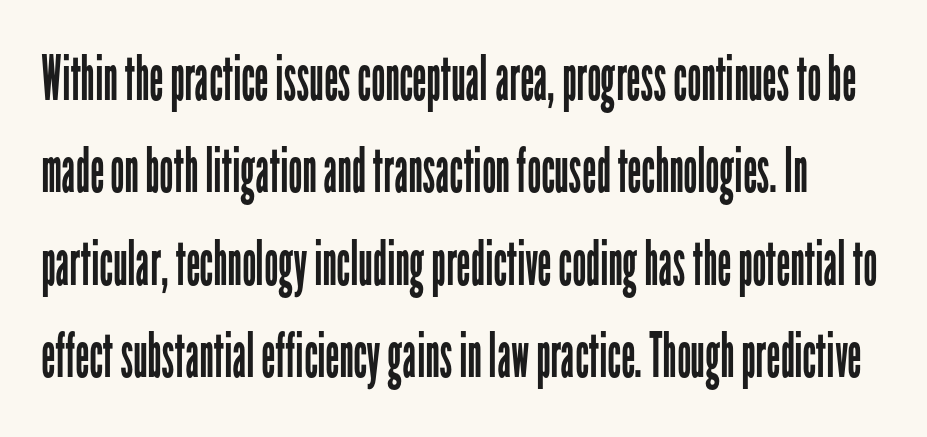
Q: Is the text bold? A: No.
Q: Is the text italic (slanted)? A: No, it is upright.
Q: Is the typeface a serif or a sans-serif typeface? A: Sans-serif.
Q: Is the text underlined? A: No.
Q: Is the spacing between letters normal or unusually wide? A: Normal.
Q: Is the spacing between lines tight, normal or loose? A: Normal.
Q: Width (condensed, normal, or wide)? A: Condensed.
Q: Stroke contrast? A: Low.
Q: x-height? A: Medium.
Q: Monospaced? A: No.
